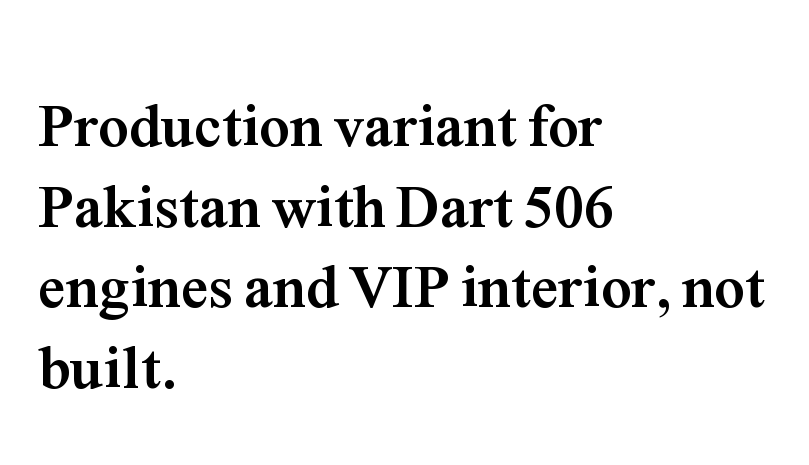
Q: Is the text bold? A: Yes.
Q: Is the text italic (slanted)? A: No, it is upright.
Q: Is the typeface a serif or a sans-serif typeface? A: Serif.
Q: Is the text underlined? A: No.
Q: How is the paragraph aligned? A: Left-aligned.
Q: Is the spacing between letters normal or unusually wide? A: Normal.
Q: Is the spacing between lines tight, normal or loose? A: Normal.
Q: Width (condensed, normal, or wide)? A: Normal.
Q: Stroke contrast? A: Medium.
Q: x-height? A: Medium.
Q: Monospaced? A: No.
